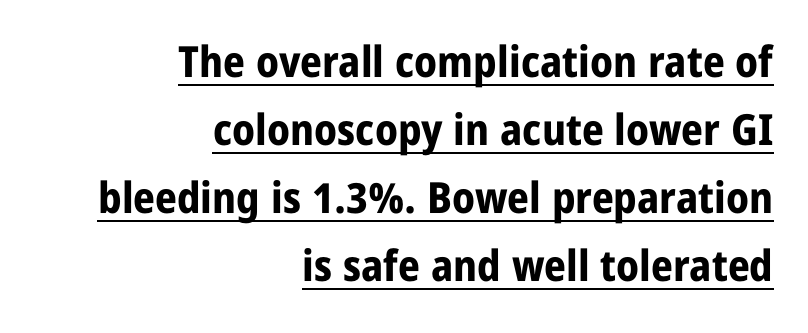
The image shows 43 px bold, condensed sans-serif type, upright; set right-aligned, normal line spacing (1.58x), normal letter spacing, underlined; low stroke contrast and a large x-height.
